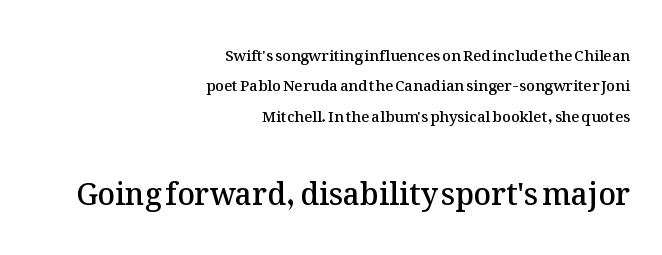
The image shows 30 px semibold type, upright; set right-aligned, loose line spacing (2.02x), normal letter spacing, not underlined; the second (bottom) block is 2.0x larger; medium stroke contrast and a medium x-height.
